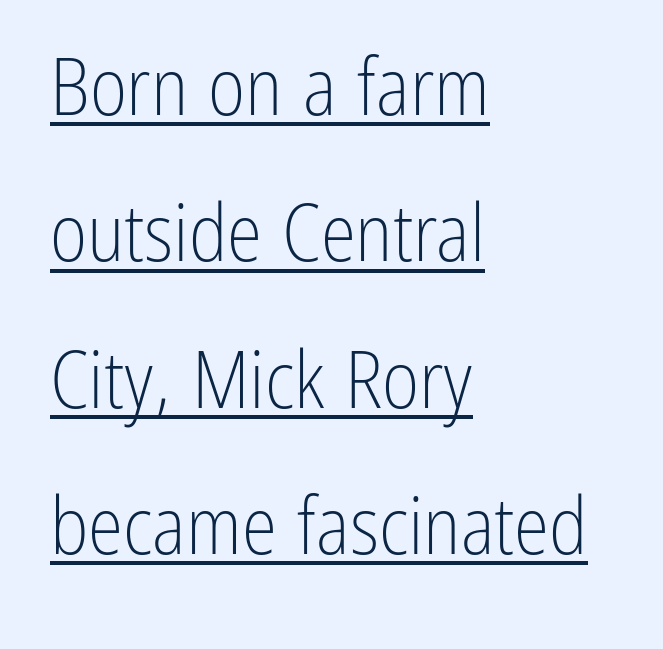
{"serif": "no", "italic": "no", "bold": "no", "weight": "light", "width": "condensed", "stroke_contrast": "low", "x_height": "medium", "monospaced": "no", "underline": "yes", "align": "left", "line_spacing_ratio": 1.83, "letter_spacing": "normal", "letter_spacing_em": 0.0, "glyph_px": 80}
